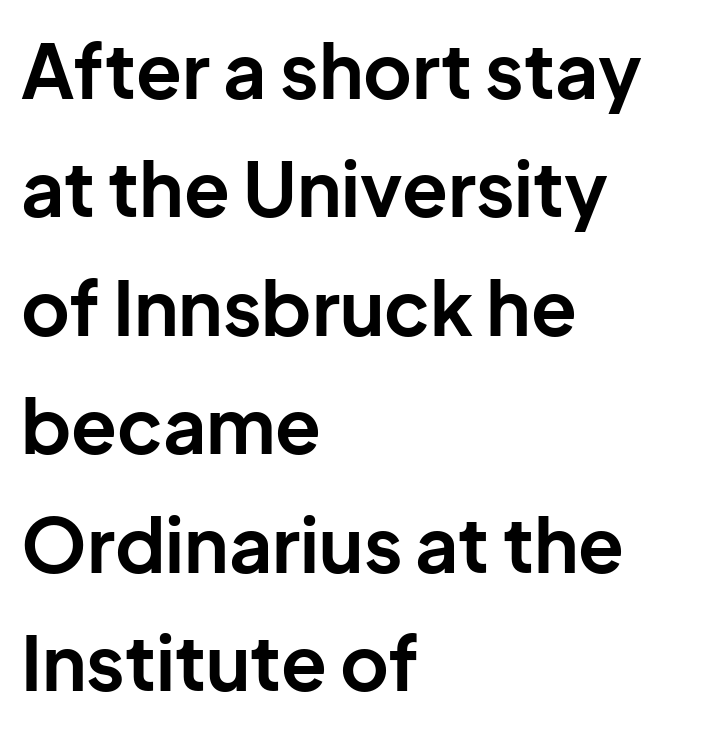
Q: Is the text bold? A: Yes.
Q: Is the text italic (slanted)? A: No, it is upright.
Q: Is the typeface a serif or a sans-serif typeface? A: Sans-serif.
Q: Is the text underlined? A: No.
Q: How is the paragraph aligned? A: Left-aligned.
Q: Is the spacing between letters normal or unusually wide? A: Normal.
Q: Is the spacing between lines tight, normal or loose? A: Normal.
Q: Width (condensed, normal, or wide)? A: Normal.
Q: Stroke contrast? A: Low.
Q: x-height? A: Medium.
Q: Monospaced? A: No.
